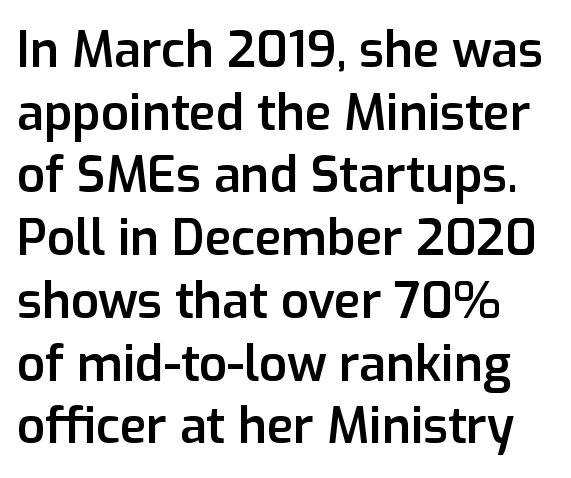
Font category for this specimen: sans-serif. Posture: straight, roman, zero tilt. Each glyph is drawn with semibold strokes, heavier than normal yet not fully bold. Each letter keeps its own natural width here, so spacing adapts to shape.
